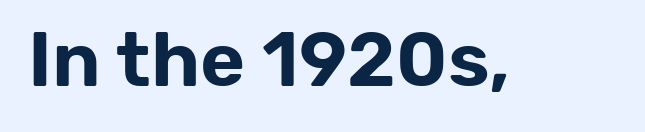
Between one letter and the next there's only the usual sliver of space. Is this a sans? Yes — the strokes have no serifs. This rendering features lettering with no underline. This is the regular roman posture of the typeface. Each letter keeps its own natural width here, so spacing adapts to shape.
